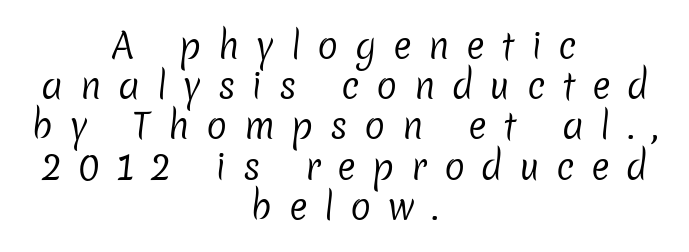
The image shows 35 px regular-weight sans-serif type; set centered, tight line spacing (1.15x), unusually wide letter spacing (+0.47 em), not underlined; low stroke contrast and a medium x-height.
